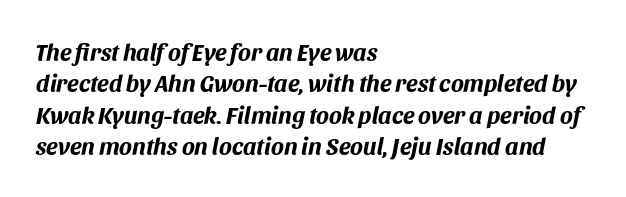
{"italic": "yes", "lean": "right", "slant_degrees": 11, "bold": "yes", "underline": "no", "align": "left", "line_spacing": "normal", "line_spacing_ratio": 1.31, "letter_spacing": "normal", "letter_spacing_em": 0.0, "glyph_px": 24}
